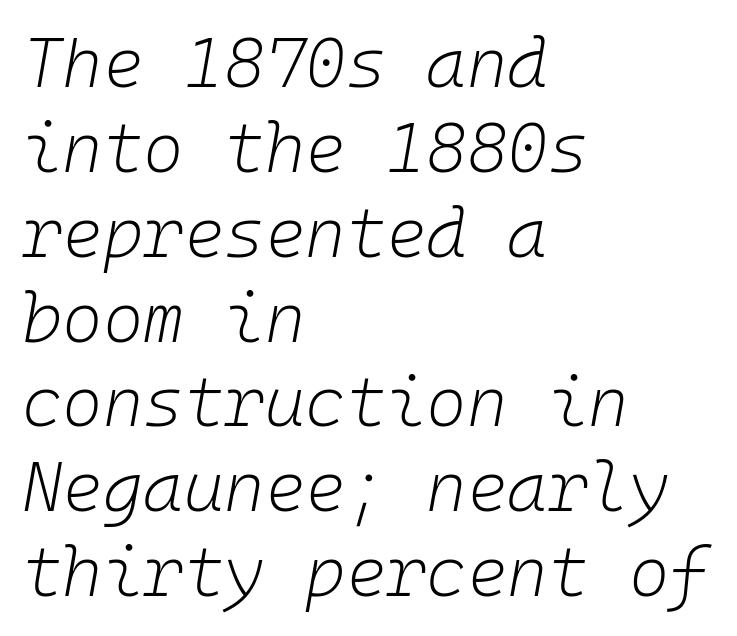
Q: Is the text bold? A: No.
Q: Is the text italic (slanted)? A: Yes, it leans right by about 10 degrees.
Q: Is the text underlined? A: No.
Q: How is the paragraph aligned? A: Left-aligned.
Q: Is the spacing between letters normal or unusually wide? A: Normal.
Q: Width (condensed, normal, or wide)? A: Normal.
Q: Stroke contrast? A: Low.
Q: x-height? A: Medium.
Q: Monospaced? A: Yes.
